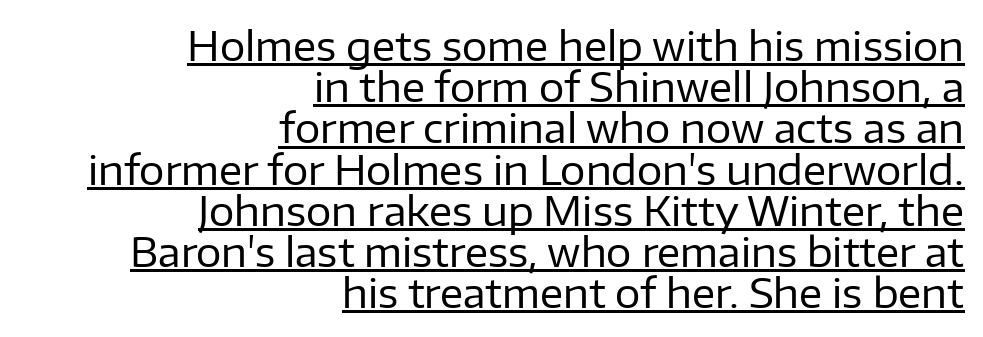
Type style note: lacks serifs. This is underlined copy, the kind a proofreader might mark for attention. The strokes are not fattened; the text isn't bold. Is the block centered? No — it sits flush against the right margin. Very little white space separates one row of letters from the next.
